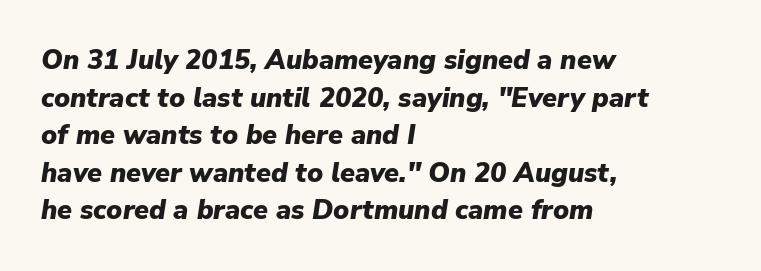
{"italic": "yes", "lean": "right", "slant_degrees": 9, "bold": "yes", "underline": "no", "align": "left", "line_spacing": "normal", "line_spacing_ratio": 1.39, "letter_spacing": "normal", "letter_spacing_em": 0.0, "glyph_px": 27}
